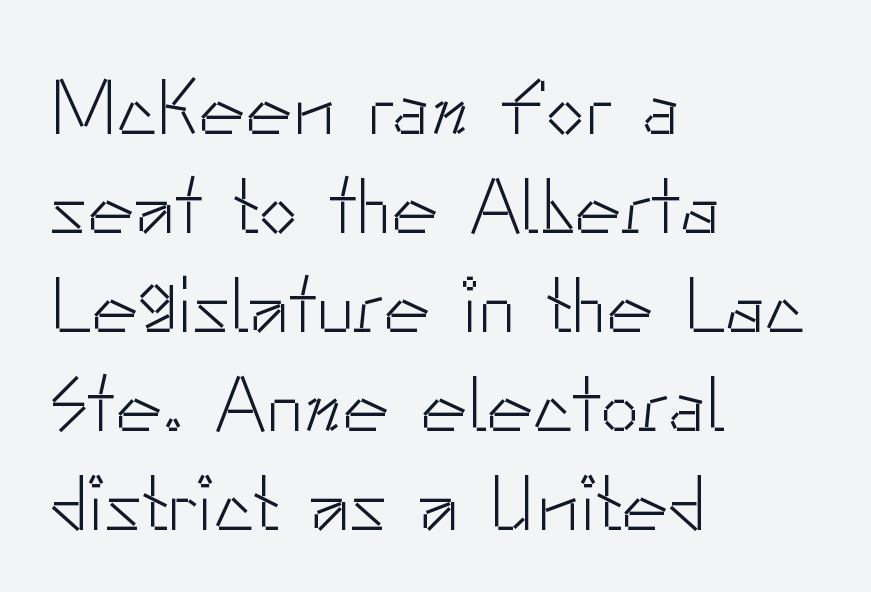
{"serif": "no", "italic": "no", "bold": "no", "weight": "light", "width": "normal", "stroke_contrast": "low", "x_height": "small", "monospaced": "no", "underline": "no", "align": "left", "line_spacing": "normal", "line_spacing_ratio": 1.27, "letter_spacing": "normal", "letter_spacing_em": 0.0, "glyph_px": 78}
